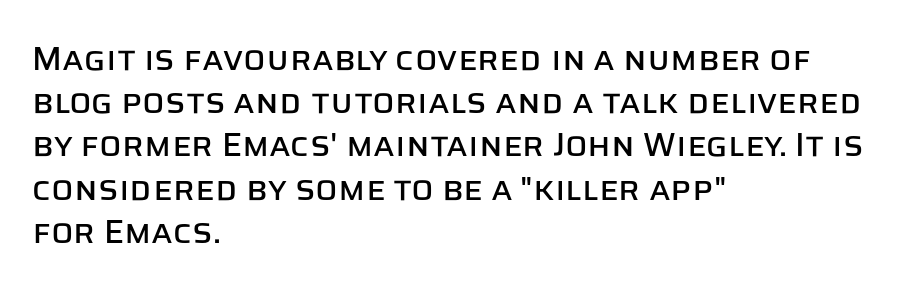
Unmarked baselines from the first word to the last. The rag falls on the right side of this text block. Standard letterfit; no display-style spreading of the glyphs. Look at the bottom of the vertical strokes: they stop flat, with no serifs. Spacing verdict: proportional, widths tailored to each character.
